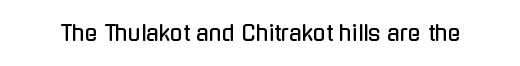
The image shows 21 px text type, upright; set normal letter spacing, not underlined.
